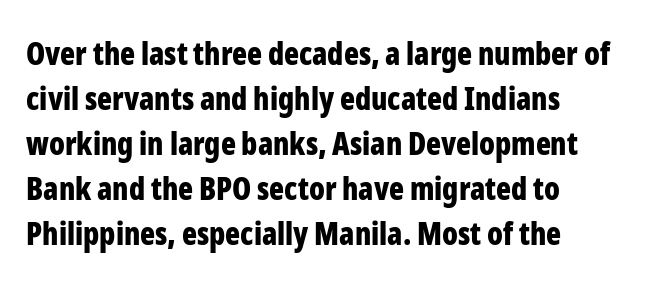
Between one letter and the next there's only the usual sliver of space. Students, observe: this is what conventionally led text looks like. Are there feet on the stems? There aren't — it's a sans. The passage shown is typed in a proportional face where columns would drift. The space directly below the letters is spotless. Compared with a centered layout, this one pins lines to the left instead.
